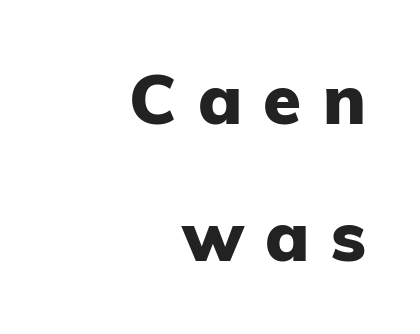
{"serif": "no", "italic": "no", "bold": "yes", "weight": "heavy", "width": "normal", "stroke_contrast": "low", "x_height": "medium", "monospaced": "no", "underline": "no", "align": "right", "line_spacing": "loose", "line_spacing_ratio": 1.99, "letter_spacing": "wide", "letter_spacing_em": 0.31, "glyph_px": 69}
